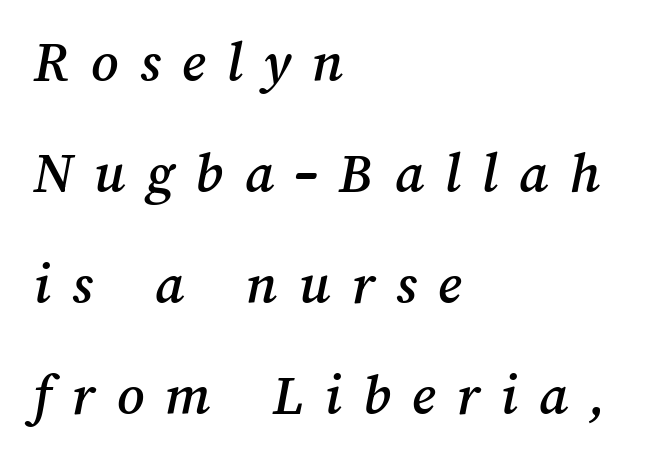
Characters follow at a spacing far wider than the type designer built in. Layout note: lines flush left. Character widths vary here, with narrow letters taking less room than wide ones. The space directly below the letters is spotless.
